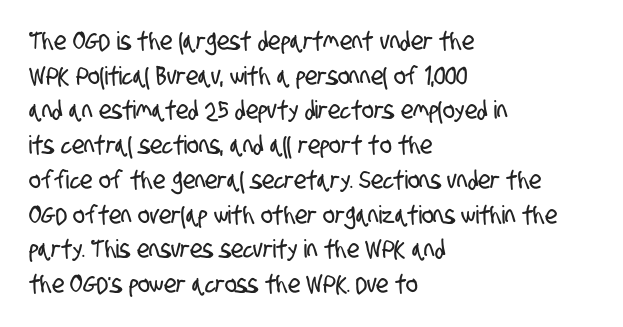
The image shows 25 px text type; set left-aligned, normal line spacing (1.39x), normal letter spacing, not underlined.
